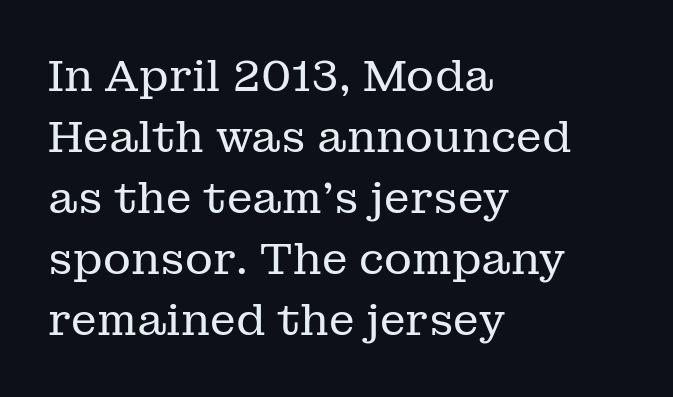
Q: Is the text bold? A: No.
Q: Is the text italic (slanted)? A: No, it is upright.
Q: Is the typeface a serif or a sans-serif typeface? A: Serif.
Q: Is the text underlined? A: No.
Q: How is the paragraph aligned? A: Left-aligned.
Q: Is the spacing between letters normal or unusually wide? A: Normal.
Q: Is the spacing between lines tight, normal or loose? A: Normal.
Q: Width (condensed, normal, or wide)? A: Normal.
Q: Stroke contrast? A: Low.
Q: x-height? A: Medium.
Q: Monospaced? A: No.
